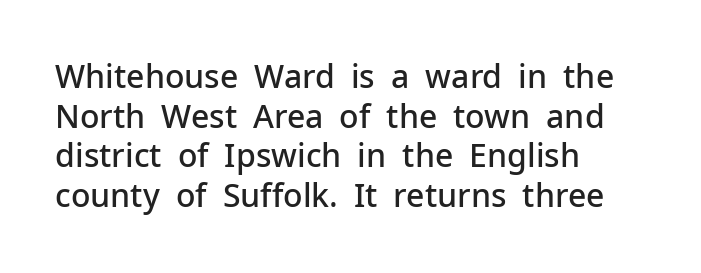
{"serif": "no", "italic": "no", "bold": "semi", "weight": "semibold", "width": "normal", "stroke_contrast": "low", "x_height": "medium", "monospaced": "no", "underline": "no", "align": "left", "line_spacing_ratio": 1.24, "letter_spacing": "normal", "letter_spacing_em": 0.0, "glyph_px": 32}
